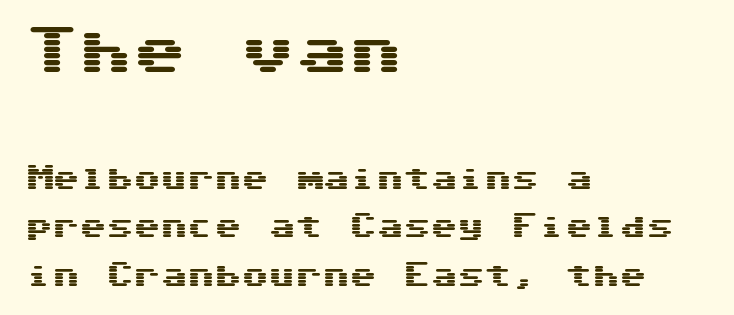
The typography opts for an upright posture over an oblique one. The words here are not underlined. The passage shown begins with its larger block and ends with its smaller one. These lines are rendered in a fixed-pitch font. These lines stack with their left ends in a neat column.
